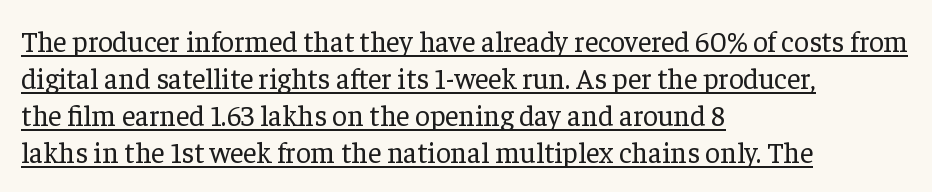
The image shows 29 px regular-weight serif type, upright; set left-aligned, normal line spacing (1.28x), normal letter spacing, underlined; low stroke contrast and a medium x-height.
